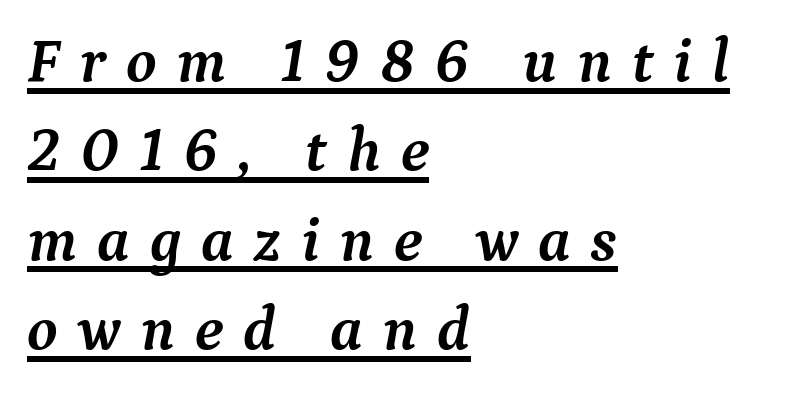
{"serif": "yes", "italic": "yes", "lean": "right", "slant_degrees": 9, "bold": "yes", "weight": "semibold", "width": "normal", "stroke_contrast": "medium", "x_height": "medium", "monospaced": "no", "underline": "yes", "align": "left", "line_spacing": "normal", "line_spacing_ratio": 1.44, "letter_spacing": "wide", "letter_spacing_em": 0.32, "glyph_px": 62}
